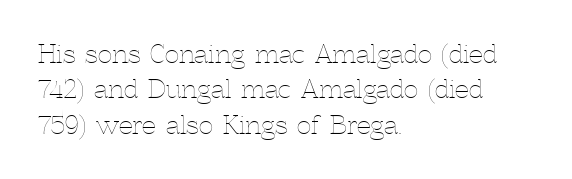
Plain, unruled lines of type. Is the type heavy? It reads as light-to-regular instead. Interline gaps are of average width in this sample. In terms of posture, this sample is upright. These lines are set flush left with a ragged right edge. Nothing unusual about the tracking: characters are spaced as the font intends.
